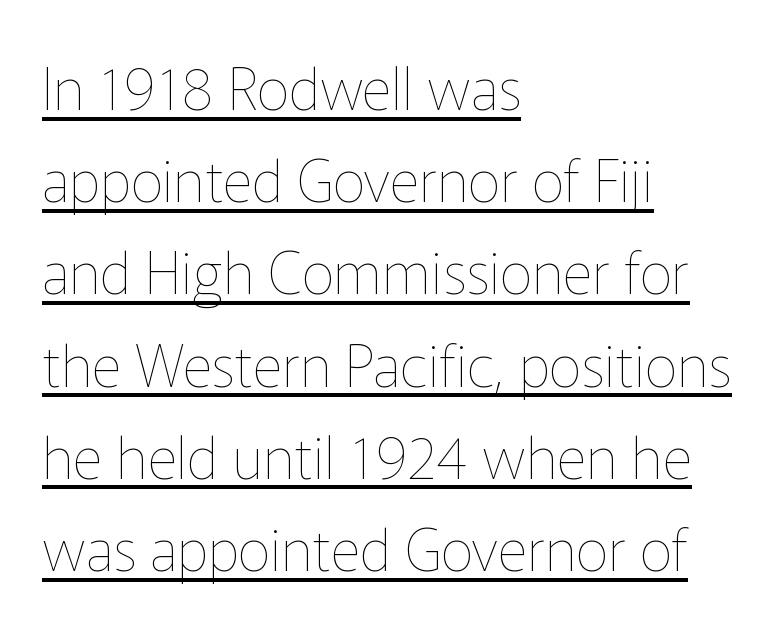
{"italic": "no", "bold": "no", "weight": "thin", "width": "normal", "stroke_contrast": "low", "x_height": "medium", "monospaced": "no", "underline": "yes", "align": "left", "line_spacing": "normal", "line_spacing_ratio": 1.59, "letter_spacing": "normal", "letter_spacing_em": 0.0, "glyph_px": 58}
